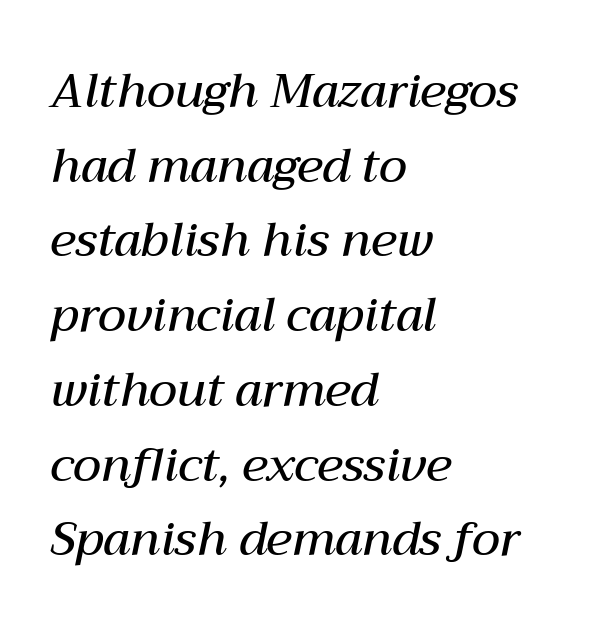
Q: Is the text bold? A: Semi-bold.
Q: Is the text italic (slanted)? A: Yes, it leans right by about 12 degrees.
Q: Is the text underlined? A: No.
Q: How is the paragraph aligned? A: Left-aligned.
Q: Is the spacing between letters normal or unusually wide? A: Normal.
Q: Is the spacing between lines tight, normal or loose? A: Normal.
Q: Width (condensed, normal, or wide)? A: Normal.
Q: Stroke contrast? A: Medium.
Q: x-height? A: Medium.
Q: Monospaced? A: No.
